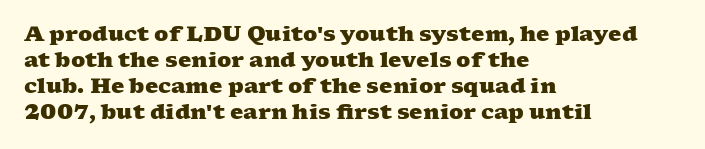
{"bold": "yes", "underline": "no", "align": "left", "line_spacing_ratio": 1.24, "letter_spacing": "normal", "letter_spacing_em": 0.0, "glyph_px": 21}
